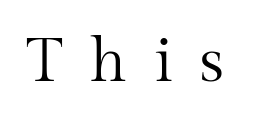
Q: Is the text bold? A: No.
Q: Is the text italic (slanted)? A: No, it is upright.
Q: Is the typeface a serif or a sans-serif typeface? A: Serif.
Q: Is the text underlined? A: No.
Q: Is the spacing between letters normal or unusually wide? A: Unusually wide.
Q: Width (condensed, normal, or wide)? A: Normal.
Q: Stroke contrast? A: Medium.
Q: x-height? A: Medium.
Q: Monospaced? A: No.
